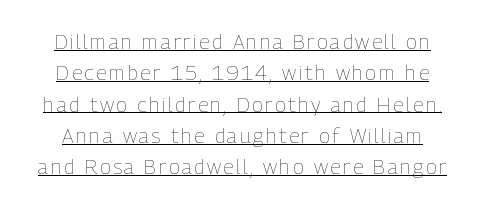
Q: Is the text bold? A: No.
Q: Is the text italic (slanted)? A: No, it is upright.
Q: Is the text underlined? A: Yes.
Q: Is the spacing between lines tight, normal or loose? A: Normal.
